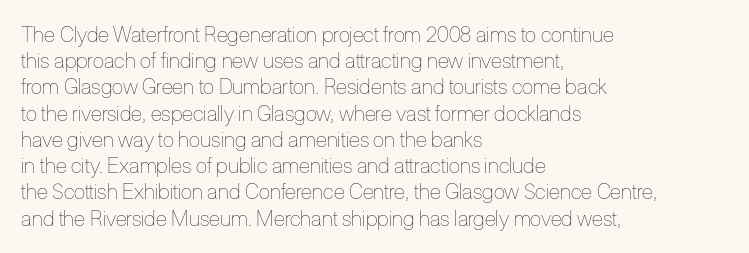
{"italic": "no", "bold": "no", "underline": "no", "align": "left", "line_spacing": "normal", "line_spacing_ratio": 1.25, "letter_spacing": "normal", "letter_spacing_em": 0.0, "glyph_px": 21}
